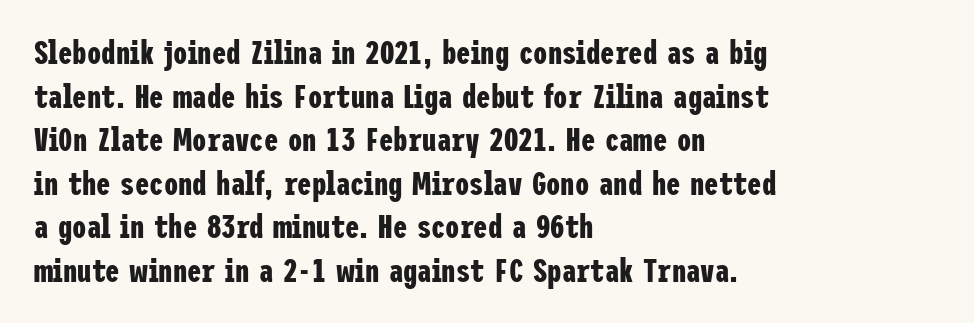
Q: Is the text bold? A: Yes.
Q: Is the text italic (slanted)? A: No, it is upright.
Q: Is the typeface a serif or a sans-serif typeface? A: Sans-serif.
Q: Is the text underlined? A: No.
Q: How is the paragraph aligned? A: Left-aligned.
Q: Is the spacing between letters normal or unusually wide? A: Normal.
Q: Is the spacing between lines tight, normal or loose? A: Normal.
Q: Width (condensed, normal, or wide)? A: Condensed.
Q: Stroke contrast? A: Low.
Q: x-height? A: Medium.
